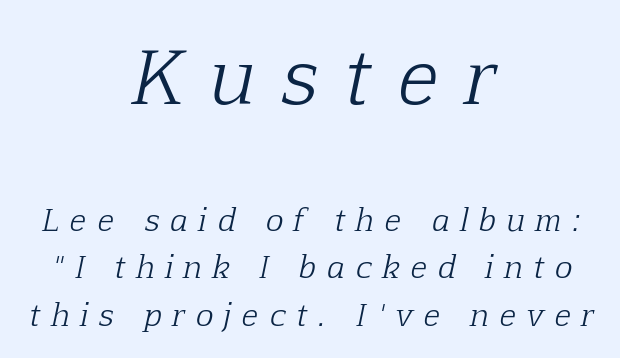
The image shows 74 px light serif type, italic (leaning right); set centered, normal line spacing (1.57x), unusually wide letter spacing (+0.37 em), not underlined; the first (top) block is 2.47x larger; low stroke contrast and a medium x-height.
